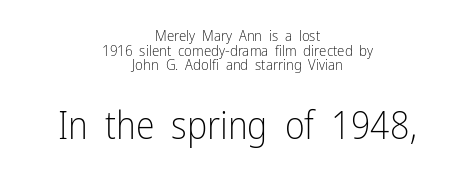
What stands out about the letter spacing? Nothing — it is the standard amount. Caption: face not bold, strokes unweighted. Regarding leading, the lines here are crowded together. If you drew a line through each stem, it would be perfectly vertical.
